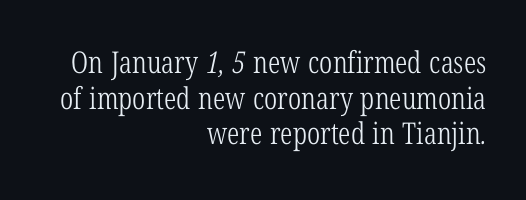
Q: Is the text bold? A: No.
Q: Is the typeface a serif or a sans-serif typeface? A: Serif.
Q: Is the text underlined? A: No.
Q: How is the paragraph aligned? A: Right-aligned.
Q: Is the spacing between letters normal or unusually wide? A: Normal.
Q: Width (condensed, normal, or wide)? A: Condensed.
Q: Stroke contrast? A: Low.
Q: x-height? A: Medium.
Q: Monospaced? A: No.
